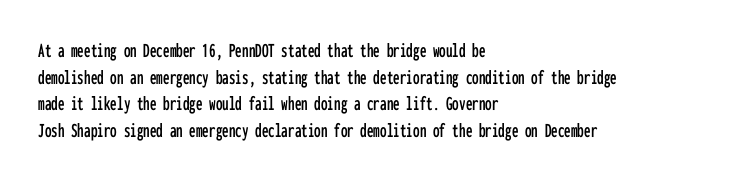
The image shows 21 px text type, upright; set left-aligned, normal line spacing (1.27x), normal letter spacing, not underlined.
